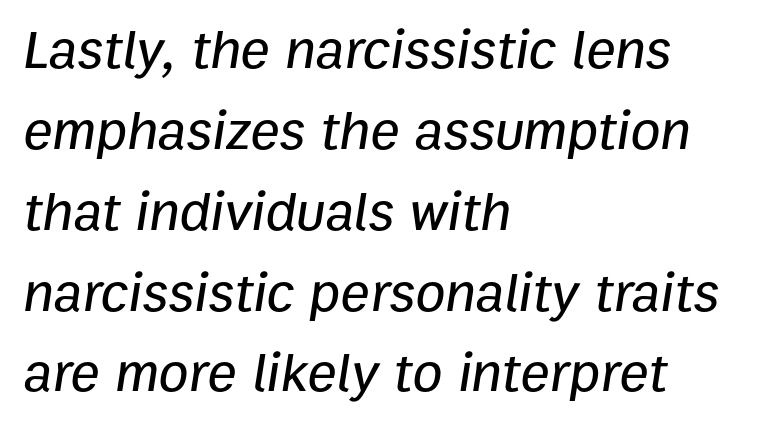
Leading: standard. Clear beneath every line of the passage. Does the copy run flush right? No — it runs flush left. Letter spacing: default.
